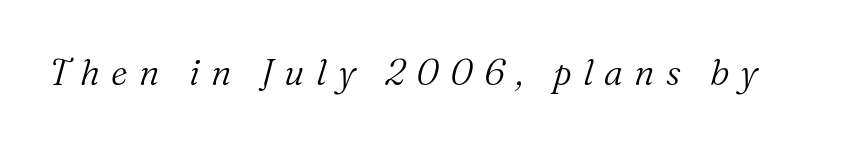
The image shows 36 px light serif type, italic (leaning right); set unusually wide letter spacing (+0.31 em), not underlined; medium stroke contrast and a medium x-height.
